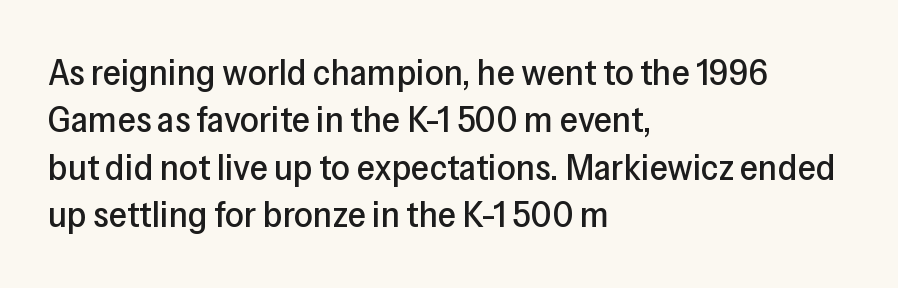
The image shows 37 px sans-serif type, upright; set left-aligned, normal line spacing (1.28x), normal letter spacing, not underlined; low stroke contrast and a medium x-height.
